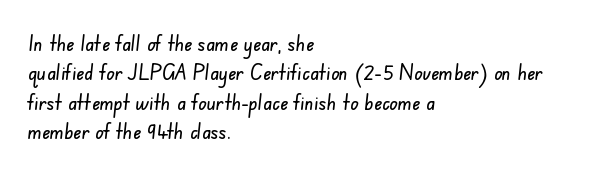
{"underline": "no", "align": "left", "line_spacing": "normal", "line_spacing_ratio": 1.33, "letter_spacing": "normal", "letter_spacing_em": 0.0, "glyph_px": 22}
